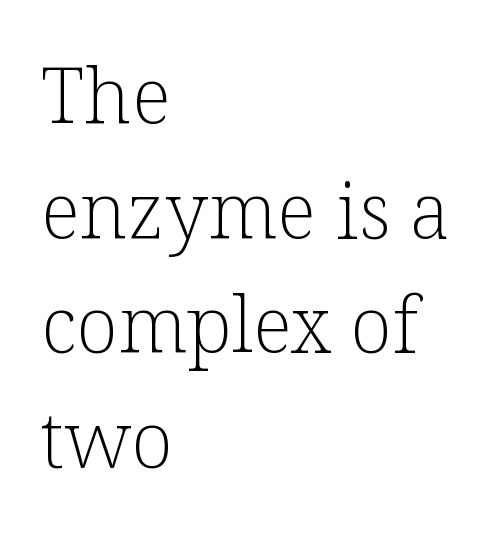
{"serif": "yes", "italic": "no", "bold": "no", "weight": "light", "width": "normal", "stroke_contrast": "low", "x_height": "medium", "monospaced": "no", "underline": "no", "align": "left", "line_spacing": "normal", "line_spacing_ratio": 1.49, "letter_spacing": "normal", "letter_spacing_em": 0.0, "glyph_px": 77}
